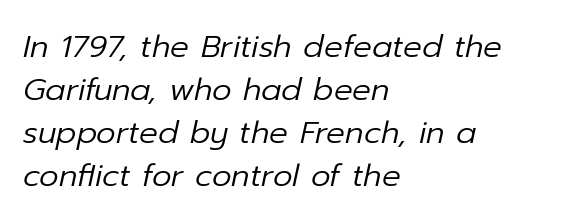
Q: Is the text bold? A: No.
Q: Is the text italic (slanted)? A: Yes, it leans right by about 12 degrees.
Q: Is the text underlined? A: No.
Q: How is the paragraph aligned? A: Left-aligned.
Q: Is the spacing between letters normal or unusually wide? A: Normal.
Q: Is the spacing between lines tight, normal or loose? A: Normal.
Q: Width (condensed, normal, or wide)? A: Normal.
Q: Stroke contrast? A: Low.
Q: x-height? A: Medium.
Q: Monospaced? A: No.
